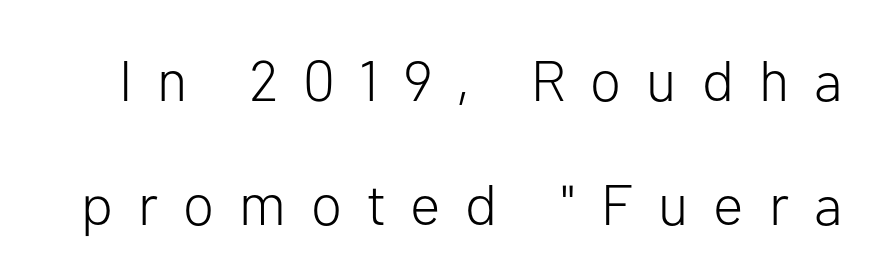
A roman cut, with each character standing at attention. The letterforms sit at book weight or below. Note: no serifs on the glyphs. The tracking jumps out immediately: characters are airy and widely separated.
